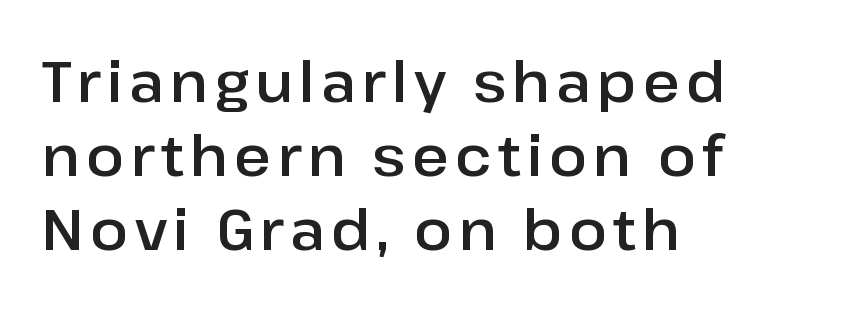
The image shows 56 px sans-serif type, upright; set left-aligned, normal line spacing (1.32x), not underlined; low stroke contrast and a medium x-height.
